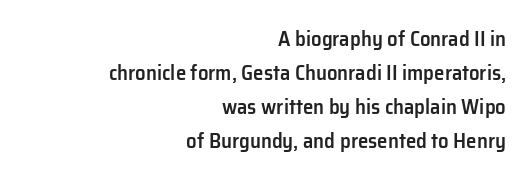
Q: Is the text bold? A: Semi-bold.
Q: Is the text italic (slanted)? A: No, it is upright.
Q: Is the text underlined? A: No.
Q: How is the paragraph aligned? A: Right-aligned.
Q: Is the spacing between letters normal or unusually wide? A: Normal.
Q: Is the spacing between lines tight, normal or loose? A: Normal.
